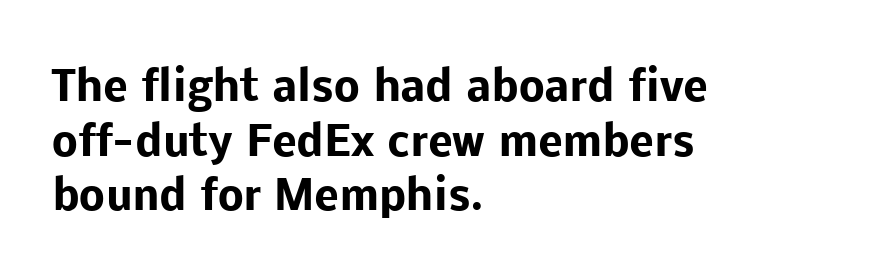
{"serif": "no", "italic": "no", "bold": "yes", "weight": "heavy", "width": "normal", "stroke_contrast": "low", "x_height": "medium", "monospaced": "no", "underline": "no", "align": "left", "line_spacing": "normal", "line_spacing_ratio": 1.33, "letter_spacing": "normal", "letter_spacing_em": 0.0, "glyph_px": 41}
